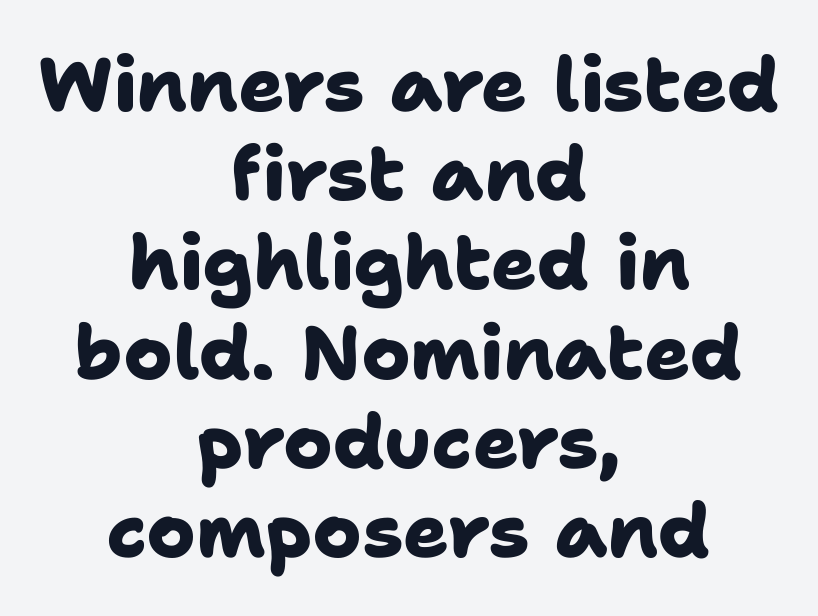
{"serif": "no", "bold": "yes", "weight": "heavy", "width": "normal", "stroke_contrast": "low", "x_height": "medium", "monospaced": "no", "underline": "no", "align": "center", "line_spacing_ratio": 1.19, "letter_spacing": "normal", "letter_spacing_em": 0.0, "glyph_px": 75}
